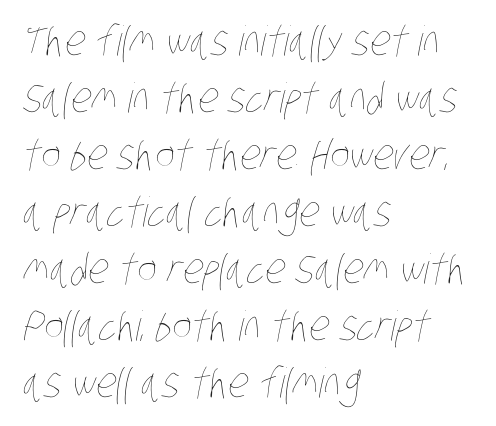
Type without underlining. One glance says typical: line gaps are just what's usual. Stroke thickness stays within the range of a standard reading face or lighter. Every row of glyphs begins at an identical x-position on the left. Nobody touched the tracking dial on this one. Varying glyph widths throughout — classic text-font behaviour.
